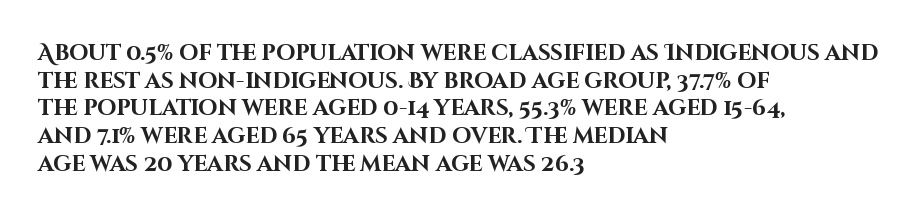
The image shows 22 px bold type, upright; set left-aligned, normal line spacing (1.26x), normal letter spacing, not underlined.
